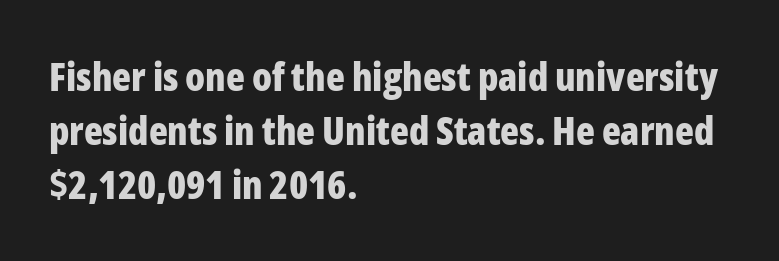
Q: Is the text bold? A: Yes.
Q: Is the text italic (slanted)? A: No, it is upright.
Q: Is the typeface a serif or a sans-serif typeface? A: Sans-serif.
Q: Is the text underlined? A: No.
Q: How is the paragraph aligned? A: Left-aligned.
Q: Is the spacing between letters normal or unusually wide? A: Normal.
Q: Is the spacing between lines tight, normal or loose? A: Normal.
Q: Width (condensed, normal, or wide)? A: Condensed.
Q: Stroke contrast? A: Low.
Q: x-height? A: Medium.
Q: Monospaced? A: No.
